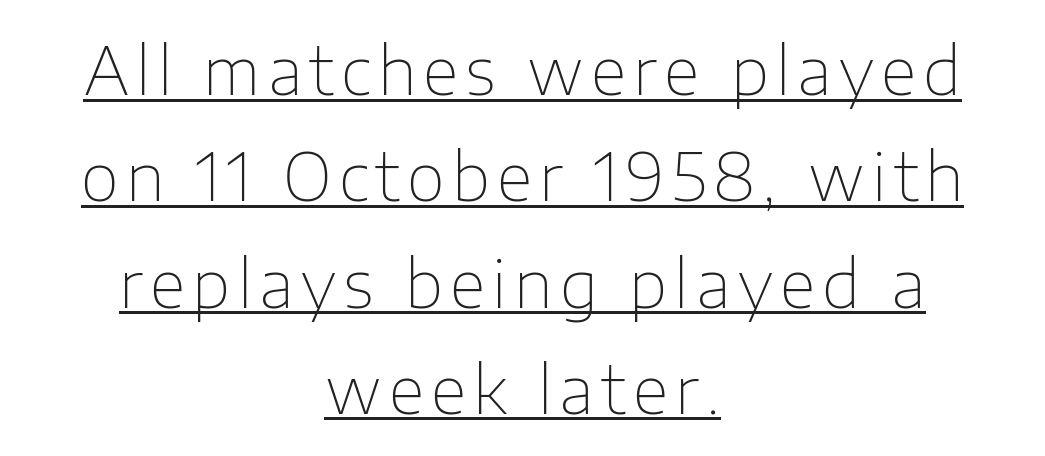
If you drew a line through each stem, it would be perfectly vertical. Stem width sits at or under what a default text font uses. Students, observe: this is what conventionally led text looks like. Leftover space on each line is divided equally before and after the words. The rendered words wear a rule along their underside. Character widths vary here, with narrow letters taking less room than wide ones.
